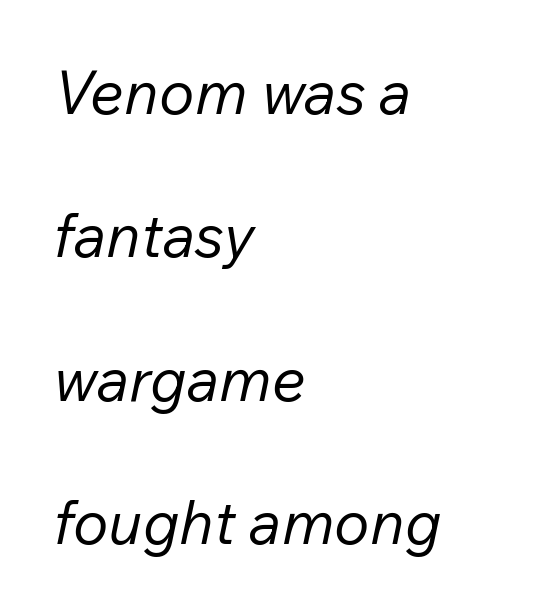
Each letter keeps its own natural width here, so spacing adapts to shape. Short note: letters normally spaced. Rows of type keep a wide berth in the vertical direction. A student would call this left alignment; a typographer would say flush left, rag right.
